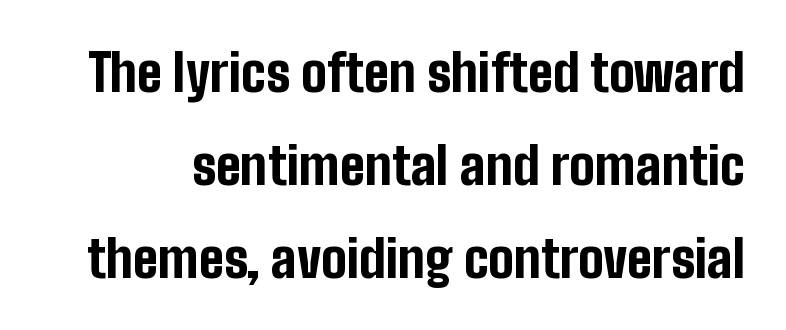
The image shows 51 px bold, condensed sans-serif type, upright; set line spacing 1.82x, normal letter spacing, not underlined; low stroke contrast and a medium x-height.
